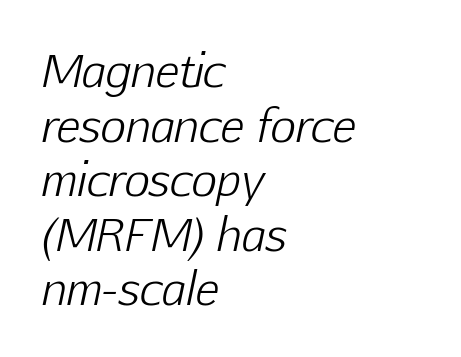
{"italic": "yes", "lean": "right", "slant_degrees": 12, "bold": "no", "weight": "light", "width": "normal", "stroke_contrast": "low", "x_height": "medium", "monospaced": "no", "underline": "no", "align": "left", "line_spacing_ratio": 1.24, "letter_spacing": "normal", "letter_spacing_em": 0.0, "glyph_px": 44}
